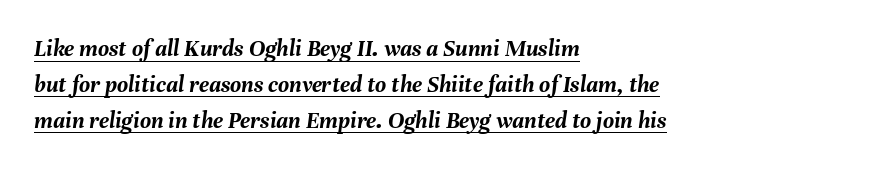
The passage shown leans; its letterforms are oblique. The horizontal fit of the characters is conventional and even. Is the block centered? No — it sits flush against the left margin. Rows of type keep a routine distance in the vertical direction. The words here are underlined.
